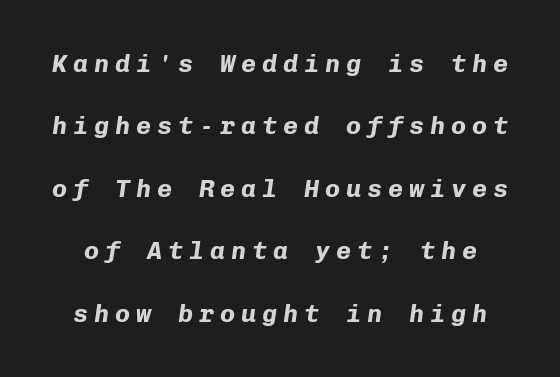
Q: Is the text bold? A: Yes.
Q: Is the text italic (slanted)? A: Yes, it leans right by about 8 degrees.
Q: Is the text underlined? A: No.
Q: Is the spacing between letters normal or unusually wide? A: Unusually wide.
Q: Is the spacing between lines tight, normal or loose? A: Loose.
